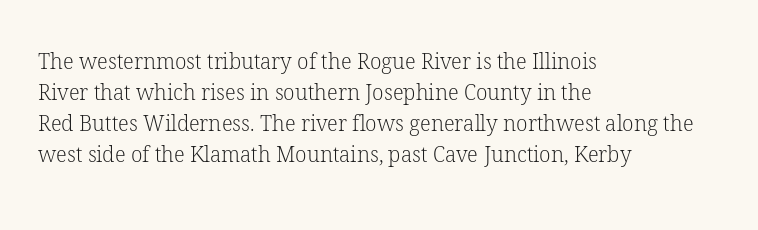
{"italic": "no", "bold": "no", "underline": "no", "align": "left", "line_spacing": "normal", "line_spacing_ratio": 1.48, "letter_spacing": "normal", "letter_spacing_em": 0.0, "glyph_px": 21}
